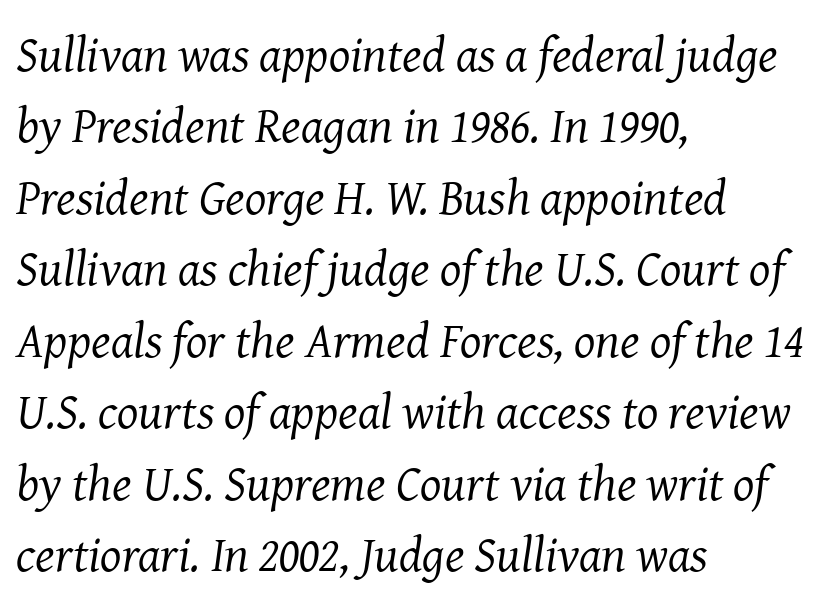
Q: Is the text bold? A: No.
Q: Is the text italic (slanted)? A: Yes, it leans right by about 8 degrees.
Q: Is the typeface a serif or a sans-serif typeface? A: Serif.
Q: Is the text underlined? A: No.
Q: How is the paragraph aligned? A: Left-aligned.
Q: Is the spacing between letters normal or unusually wide? A: Normal.
Q: Is the spacing between lines tight, normal or loose? A: Normal.
Q: Width (condensed, normal, or wide)? A: Normal.
Q: Stroke contrast? A: Medium.
Q: x-height? A: Medium.
Q: Monospaced? A: No.
